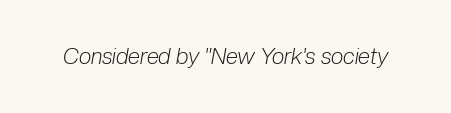
{"italic": "yes", "lean": "right", "slant_degrees": 10, "bold": "no", "underline": "no", "letter_spacing": "normal", "letter_spacing_em": 0.0, "glyph_px": 22}
